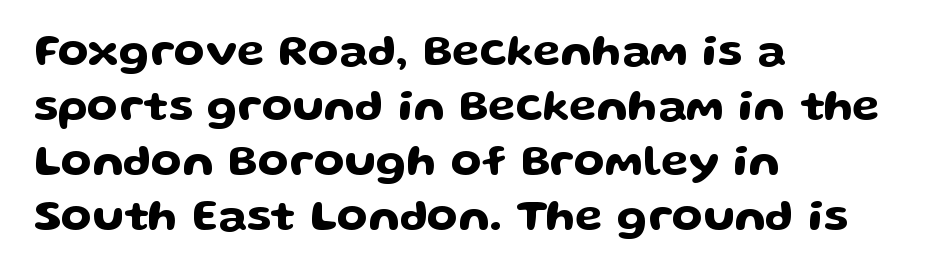
The image shows 45 px wide sans-serif type, upright; set left-aligned, line spacing 1.22x, normal letter spacing, not underlined; low stroke contrast and a medium x-height.
